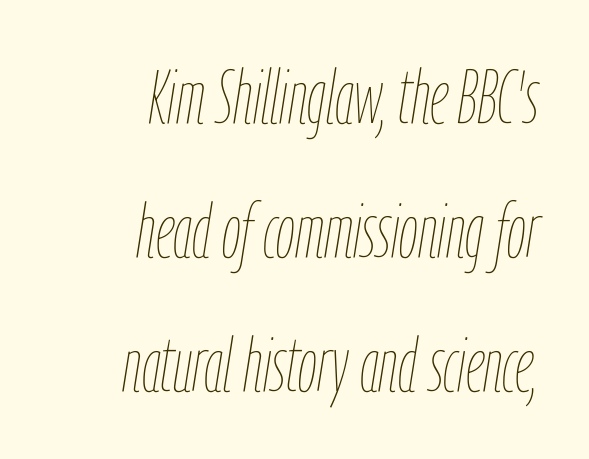
The image shows 75 px thin, condensed type, italic (leaning right); set right-aligned, line spacing 1.79x, normal letter spacing, not underlined; low stroke contrast and a medium x-height.
